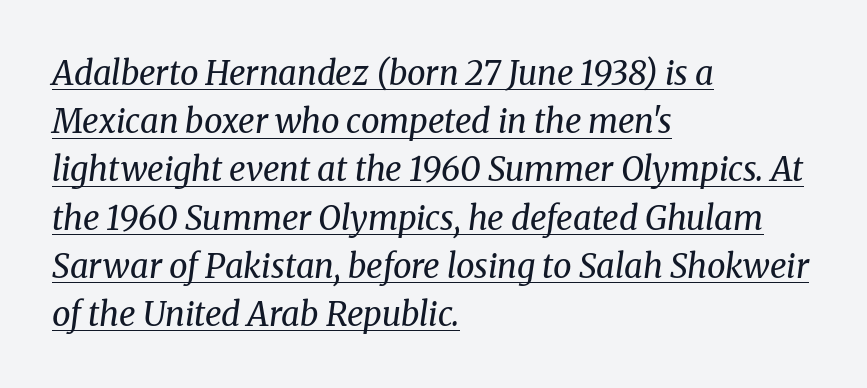
{"serif": "yes", "italic": "yes", "lean": "right", "slant_degrees": 8, "bold": "no", "weight": "regular", "width": "normal", "stroke_contrast": "medium", "x_height": "medium", "monospaced": "no", "underline": "yes", "align": "left", "line_spacing": "normal", "line_spacing_ratio": 1.46, "letter_spacing": "normal", "letter_spacing_em": 0.0, "glyph_px": 33}
